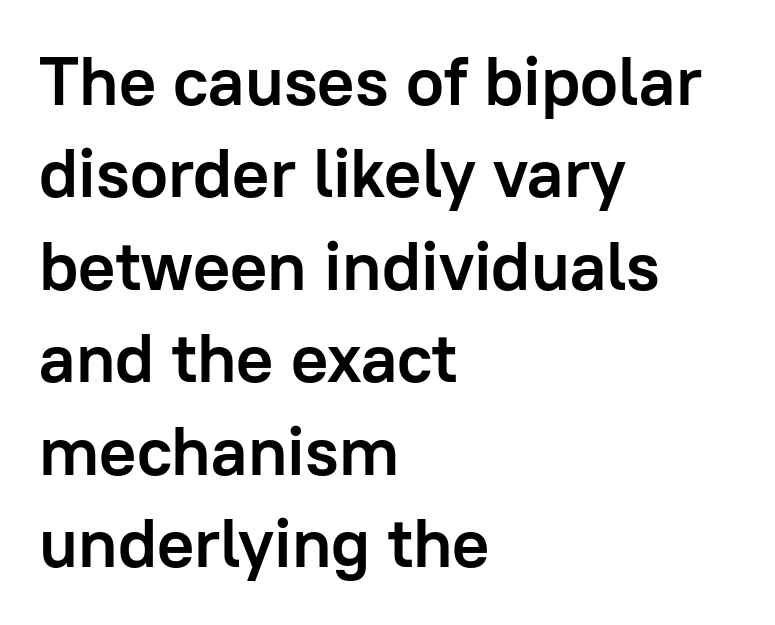
Only glyphs here, with clear space below each row. In terms of weight, the rendering is a true, heavy bold. Compared with typical paragraphs, the rows here are spaced about the same. Upright lettering throughout. A sans-serif font was chosen for this passage. One-word summary of the alignment: left.
